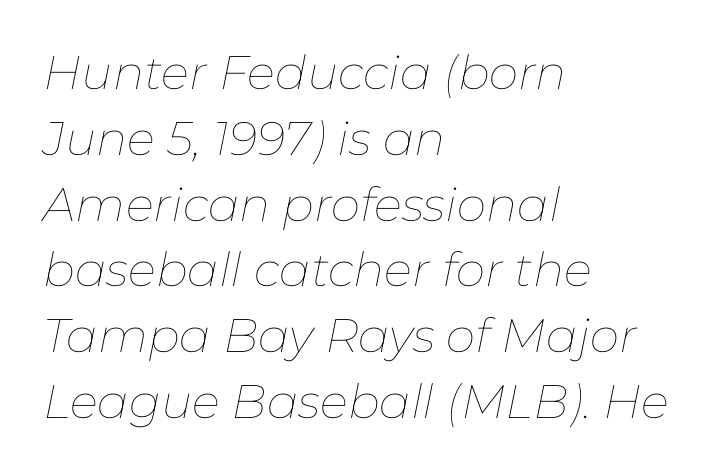
The image shows 47 px thin type, italic (leaning right); set left-aligned, normal line spacing (1.4x), normal letter spacing, not underlined; low stroke contrast and a medium x-height.
